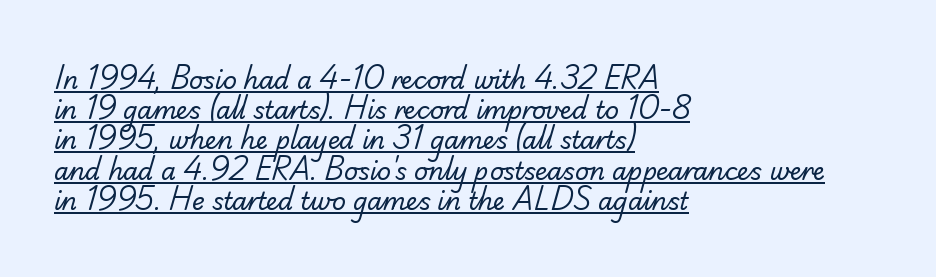
Q: Is the text bold? A: No.
Q: Is the text underlined? A: Yes.
Q: How is the paragraph aligned? A: Left-aligned.
Q: Is the spacing between letters normal or unusually wide? A: Normal.
Q: Is the spacing between lines tight, normal or loose? A: Normal.
